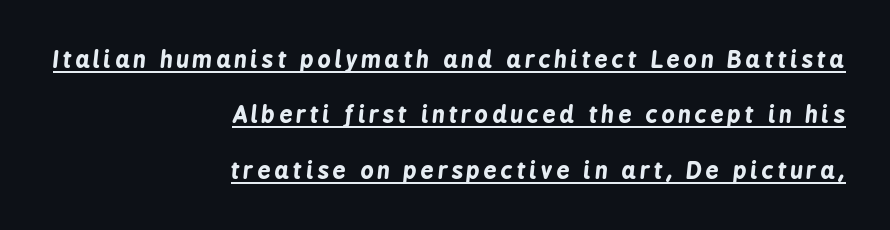
Like a heading marked for emphasis, these lines bear an underscore. Typeset ragged left — the right edge is the straight one. Tall strokes in this sample are angled rather than plumb. Loosely led — the rows are spread out.
